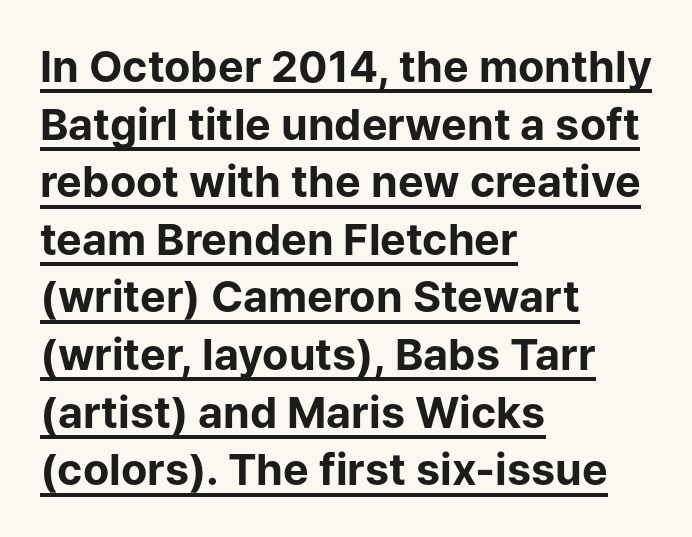
Q: Is the text bold? A: Yes.
Q: Is the text italic (slanted)? A: No, it is upright.
Q: Is the typeface a serif or a sans-serif typeface? A: Sans-serif.
Q: Is the text underlined? A: Yes.
Q: How is the paragraph aligned? A: Left-aligned.
Q: Is the spacing between letters normal or unusually wide? A: Normal.
Q: Is the spacing between lines tight, normal or loose? A: Normal.
Q: Width (condensed, normal, or wide)? A: Normal.
Q: Stroke contrast? A: Low.
Q: x-height? A: Medium.
Q: Monospaced? A: No.
